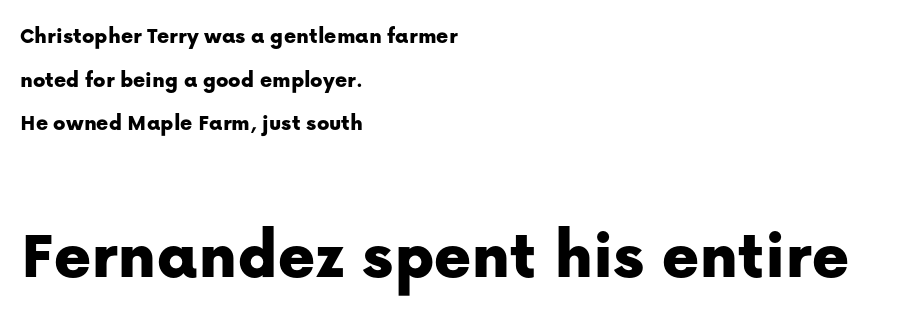
{"serif": "no", "italic": "no", "width": "normal", "stroke_contrast": "low", "x_height": "medium", "monospaced": "no", "underline": "no", "align": "left", "line_spacing": "loose", "line_spacing_ratio": 1.9, "letter_spacing": "normal", "letter_spacing_em": 0.0, "larger_block": "second", "size_ratio": 3.04, "glyph_px": 70}
